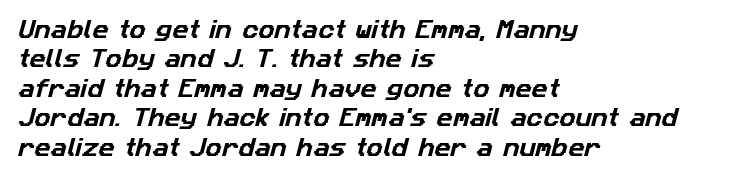
{"underline": "no", "align": "left", "line_spacing": "normal", "line_spacing_ratio": 1.47, "letter_spacing": "normal", "letter_spacing_em": 0.0, "glyph_px": 20}
